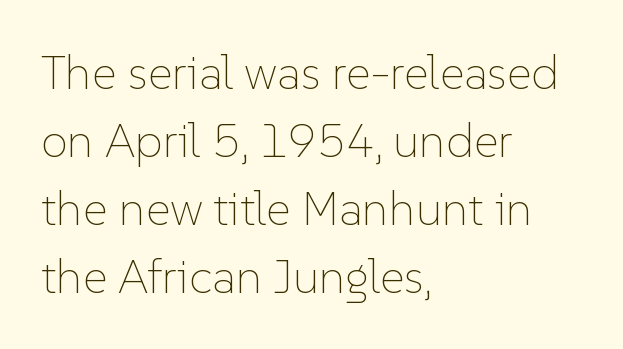
{"italic": "no", "bold": "no", "weight": "thin", "width": "normal", "stroke_contrast": "low", "x_height": "medium", "monospaced": "no", "underline": "no", "align": "left", "line_spacing": "normal", "line_spacing_ratio": 1.42, "letter_spacing": "normal", "letter_spacing_em": 0.0, "glyph_px": 48}
